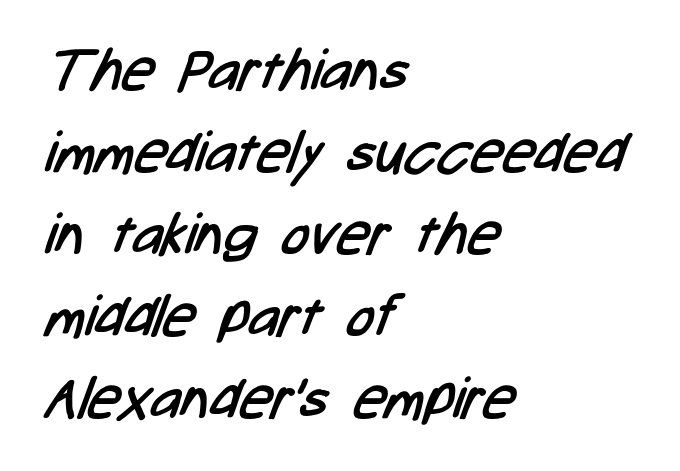
The vertical gap from one line to the next is medium. Spacing verdict: proportional, widths tailored to each character. Line beginnings align vertically; line endings do not. Grotesque or geometric, the face here clearly has no serifs. Default kerning and tracking; the words read as compact shapes.
